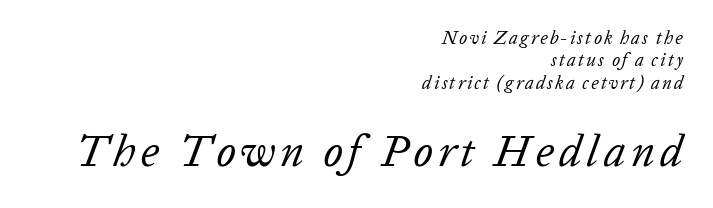
{"italic": "yes", "lean": "right", "slant_degrees": 20, "bold": "no", "weight": "regular", "width": "normal", "stroke_contrast": "low", "x_height": "medium", "monospaced": "no", "underline": "no", "align": "right", "line_spacing_ratio": 1.24, "larger_block": "second", "size_ratio": 2.44, "glyph_px": 44}
